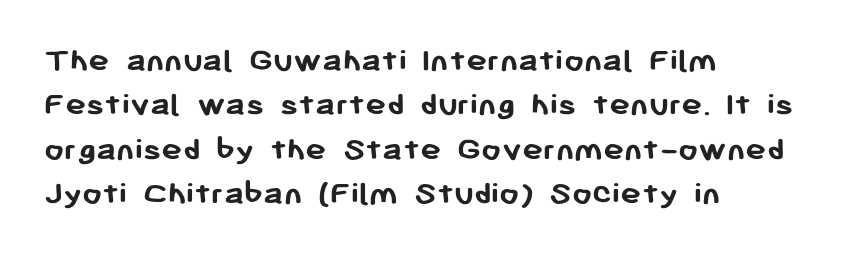
{"serif": "no", "italic": "no", "bold": "yes", "weight": "semibold", "width": "normal", "stroke_contrast": "low", "x_height": "medium", "monospaced": "no", "underline": "no", "align": "left", "line_spacing": "normal", "line_spacing_ratio": 1.27, "letter_spacing": "normal", "letter_spacing_em": 0.0, "glyph_px": 35}
